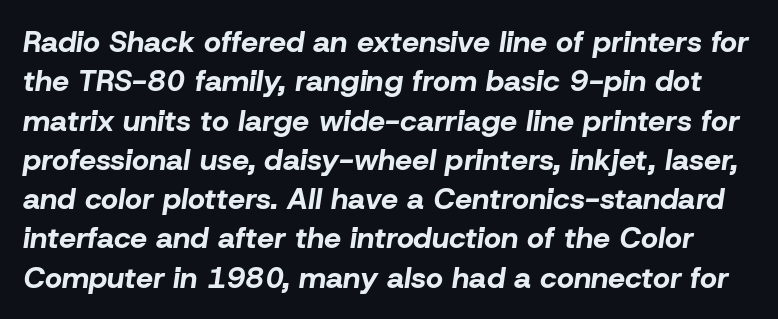
The image shows 30 px bold type, italic (leaning right); set normal line spacing (1.31x), normal letter spacing, not underlined; low stroke contrast and a medium x-height.
